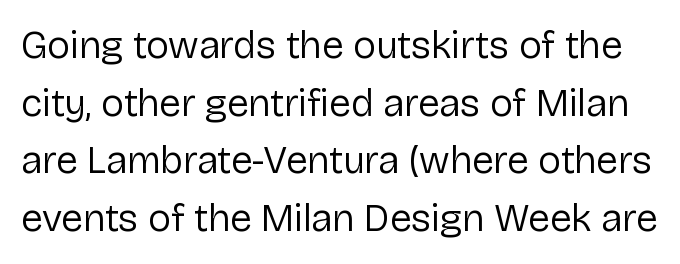
The image shows 39 px regular-weight sans-serif type, upright; set normal line spacing (1.48x), normal letter spacing, not underlined; low stroke contrast and a medium x-height.
